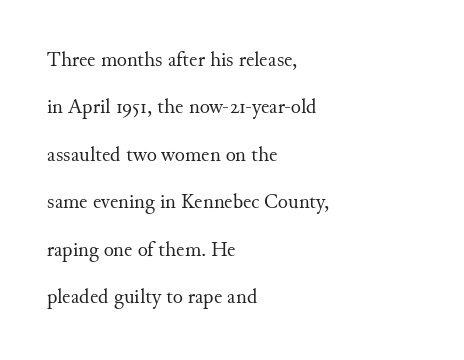
{"italic": "no", "bold": "no", "underline": "no", "align": "left", "line_spacing": "loose", "line_spacing_ratio": 2.26, "letter_spacing": "normal", "letter_spacing_em": 0.0, "glyph_px": 21}
